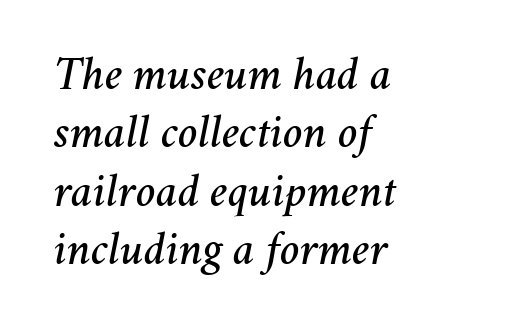
Q: Is the text italic (slanted)? A: Yes, it leans right by about 11 degrees.
Q: Is the text underlined? A: No.
Q: How is the paragraph aligned? A: Left-aligned.
Q: Is the spacing between letters normal or unusually wide? A: Normal.
Q: Width (condensed, normal, or wide)? A: Normal.
Q: Stroke contrast? A: Medium.
Q: x-height? A: Medium.
Q: Monospaced? A: No.
